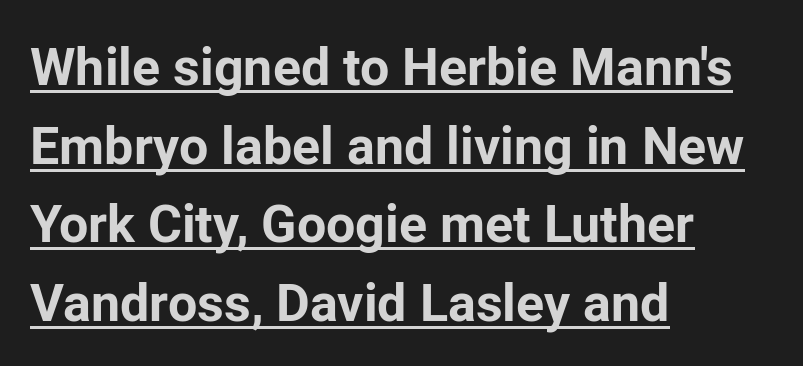
{"serif": "no", "italic": "no", "bold": "yes", "weight": "bold", "width": "normal", "stroke_contrast": "low", "x_height": "medium", "monospaced": "no", "underline": "yes", "align": "left", "line_spacing": "normal", "line_spacing_ratio": 1.51, "letter_spacing": "normal", "letter_spacing_em": 0.0, "glyph_px": 52}
